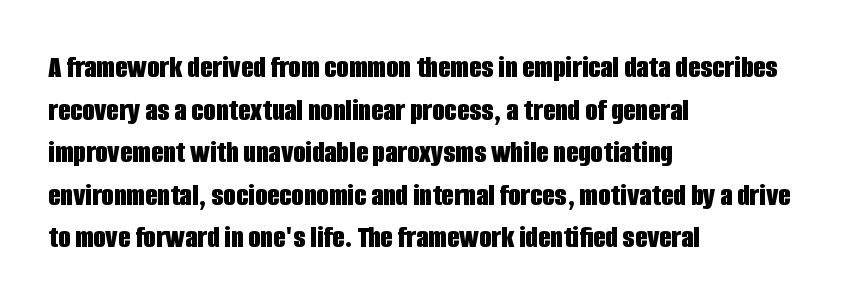
The image shows 32 px bold, condensed sans-serif type, upright; set left-aligned, normal line spacing (1.33x), normal letter spacing, not underlined; low stroke contrast and a large x-height.
